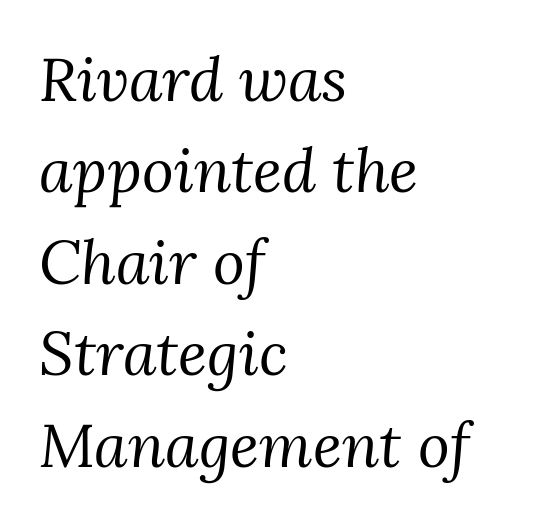
The rag falls on the right side of this text block. The face used here is rendered with its standard letterfit. The text carries the slant typical of an italic or oblique font. Descender tails drop into unmarked territory. The glyphs in this specimen are seriffed.
